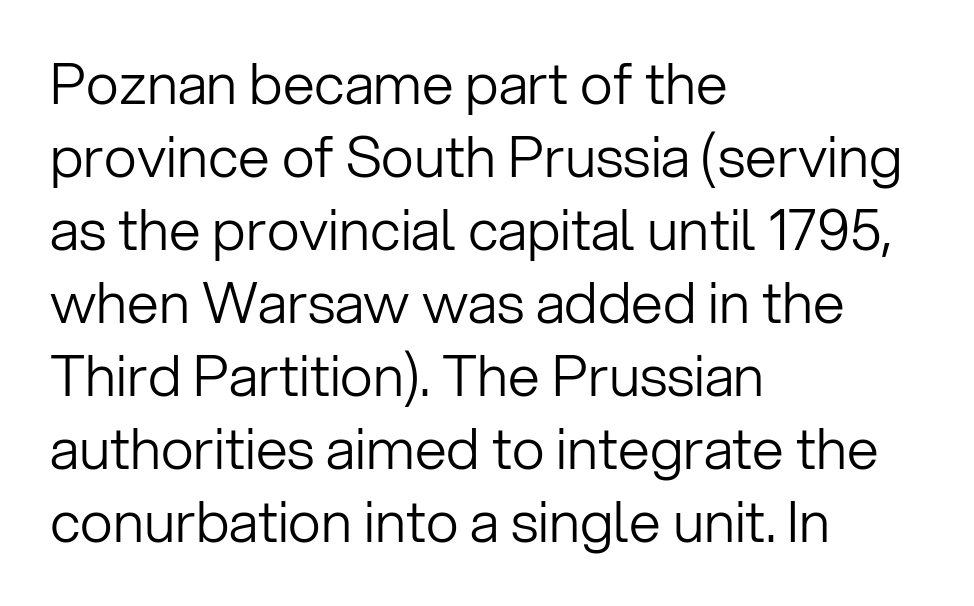
Serifs: no, the terminals of the letterforms are clean. The font's upright variant was chosen for this text. Any mark beneath the type? The region is blank. No chunkiness to these letters — they're not bold.
